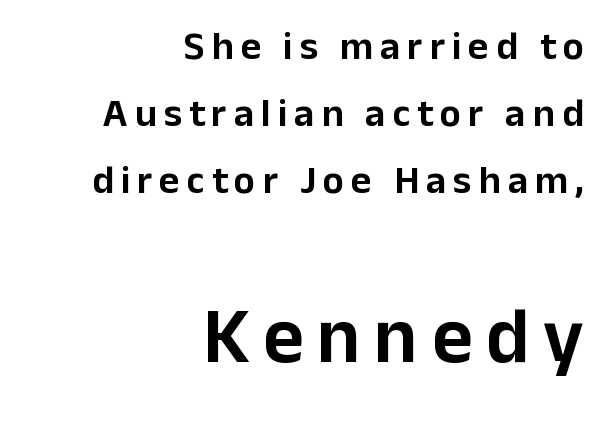
Q: Is the text italic (slanted)? A: No, it is upright.
Q: Is the typeface a serif or a sans-serif typeface? A: Sans-serif.
Q: Is the text underlined? A: No.
Q: How is the paragraph aligned? A: Right-aligned.
Q: Is the spacing between lines tight, normal or loose? A: Normal.
Q: Which block of text is set in a larger size, the first (top) or the second (bottom)? A: The second (bottom) one.
Q: Width (condensed, normal, or wide)? A: Normal.
Q: Stroke contrast? A: Low.
Q: x-height? A: Medium.
Q: Monospaced? A: No.
